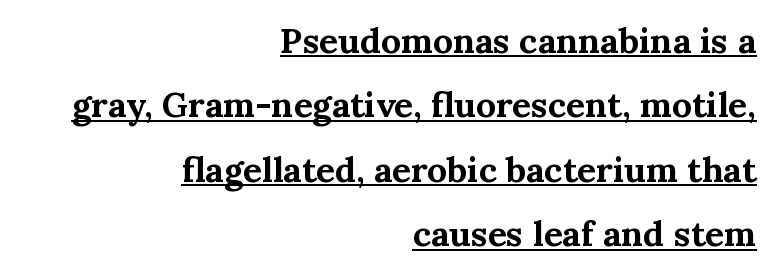
These lines stack with their right ends in a neat column. Letter spacing: default. Quick note: underline on. The rendering uses natural spacing where letterforms have individual widths. Are there feet on the stems? There are — it's a serif. What weight is shown? A full bold with thick strokes.
